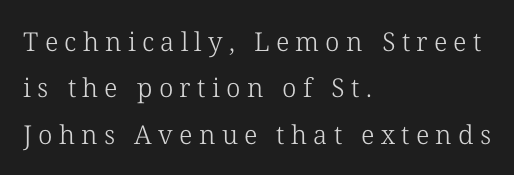
The image shows 26 px text type, upright; set left-aligned, line spacing 1.78x, unusually wide letter spacing (+0.24 em), not underlined.
